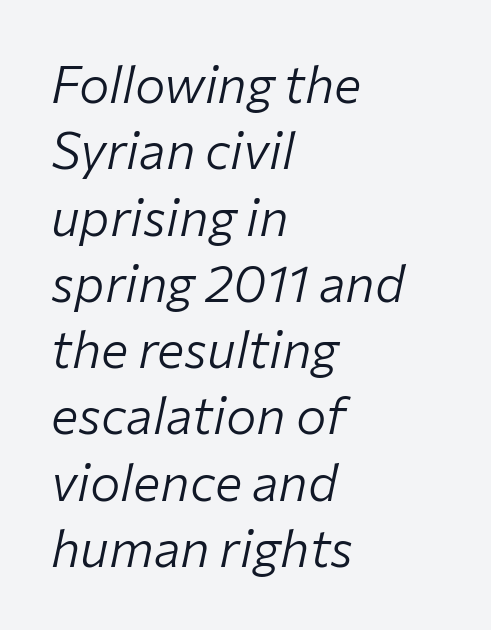
Q: Is the text bold? A: No.
Q: Is the text italic (slanted)? A: Yes, it leans right by about 12 degrees.
Q: Is the text underlined? A: No.
Q: How is the paragraph aligned? A: Left-aligned.
Q: Is the spacing between letters normal or unusually wide? A: Normal.
Q: Is the spacing between lines tight, normal or loose? A: Normal.
Q: Width (condensed, normal, or wide)? A: Normal.
Q: Stroke contrast? A: Low.
Q: x-height? A: Medium.
Q: Monospaced? A: No.
